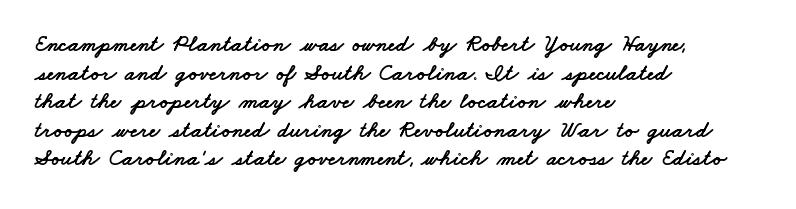
The image shows 23 px text type; set left-aligned, line spacing 1.24x, normal letter spacing, not underlined.
